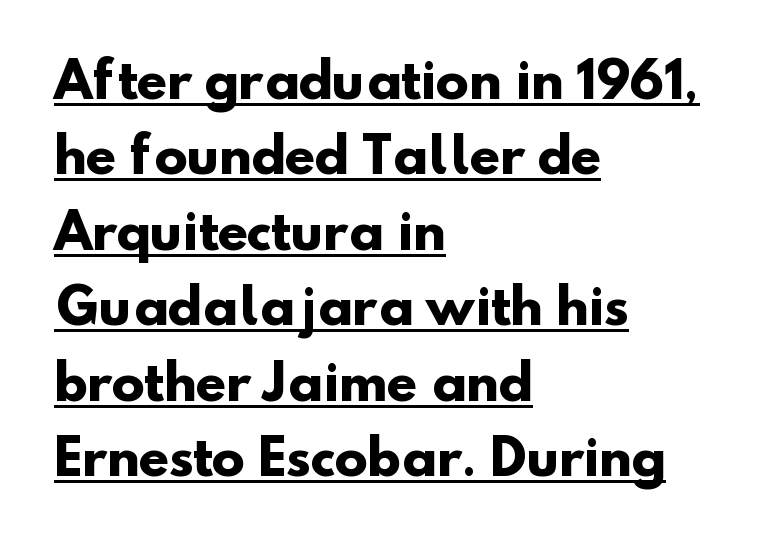
Proportional: the letters do not fall into vertical columns. Heft: maximum for text — a bold. The horizontal fit of the characters is conventional and even. The passage shown stacks its lines at a standard gap. Underlined type.
